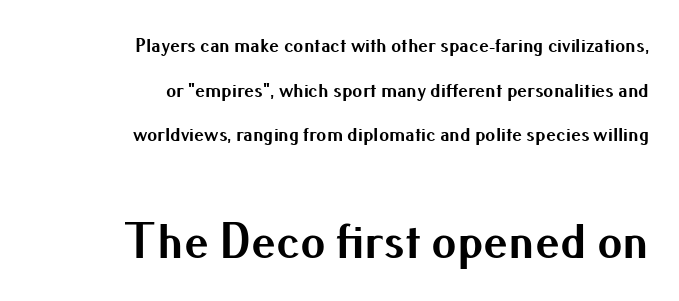
Q: Is the text bold? A: Yes.
Q: Is the text italic (slanted)? A: No, it is upright.
Q: Is the typeface a serif or a sans-serif typeface? A: Sans-serif.
Q: Is the text underlined? A: No.
Q: How is the paragraph aligned? A: Right-aligned.
Q: Is the spacing between letters normal or unusually wide? A: Normal.
Q: Is the spacing between lines tight, normal or loose? A: Loose.
Q: Which block of text is set in a larger size, the first (top) or the second (bottom)? A: The second (bottom) one.
Q: Width (condensed, normal, or wide)? A: Normal.
Q: Stroke contrast? A: Medium.
Q: x-height? A: Small.
Q: Monospaced? A: No.
